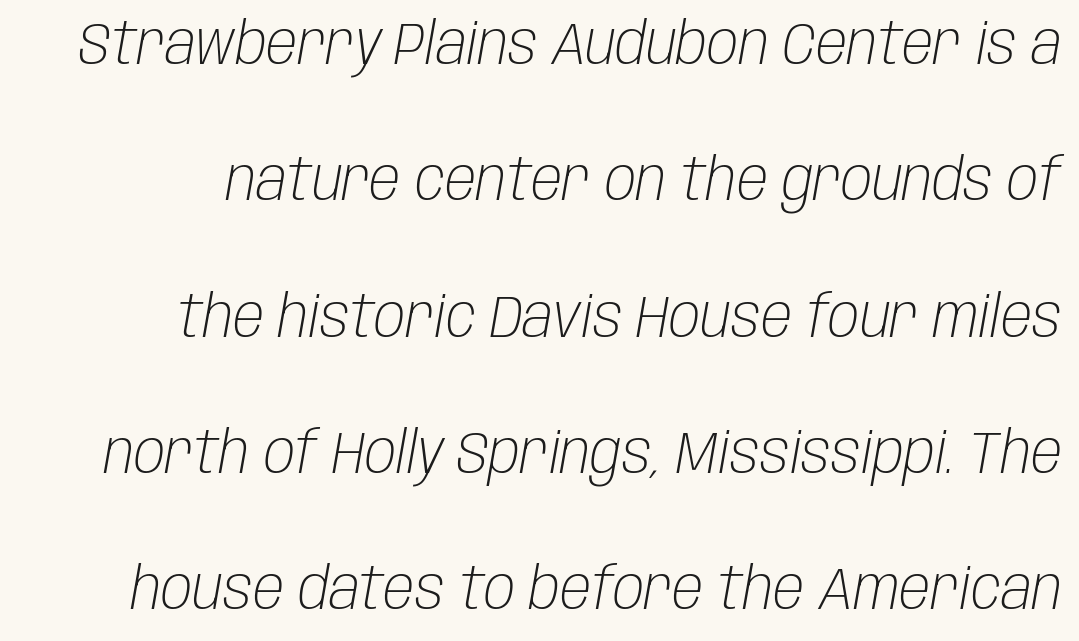
Compared with a flush-left layout, this one pins lines to the opposite, right side. Every character sits at an angle, as italics do. Each row of text sits above clean, open space. Proportional: the letters do not fall into vertical columns.
